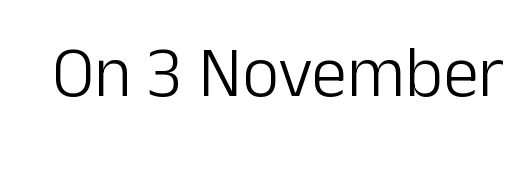
Q: Is the text bold? A: No.
Q: Is the text italic (slanted)? A: No, it is upright.
Q: Is the typeface a serif or a sans-serif typeface? A: Sans-serif.
Q: Is the text underlined? A: No.
Q: Is the spacing between letters normal or unusually wide? A: Normal.
Q: Width (condensed, normal, or wide)? A: Normal.
Q: Stroke contrast? A: Low.
Q: x-height? A: Medium.
Q: Monospaced? A: No.
